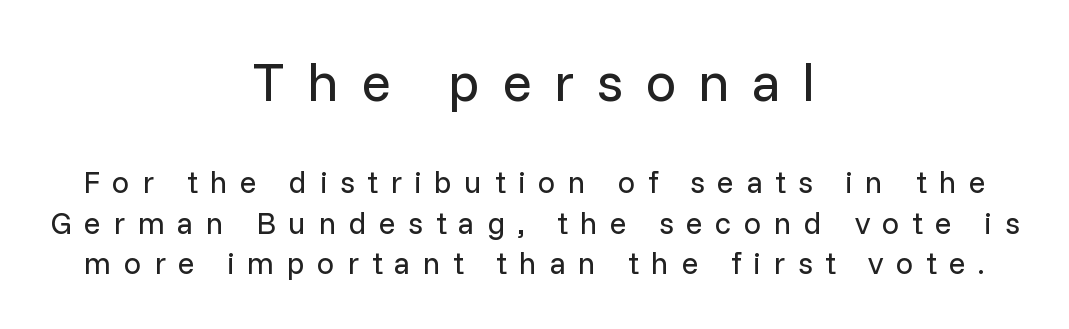
Q: Is the text bold? A: No.
Q: Is the text italic (slanted)? A: No, it is upright.
Q: Is the typeface a serif or a sans-serif typeface? A: Sans-serif.
Q: Is the text underlined? A: No.
Q: How is the paragraph aligned? A: Centered.
Q: Is the spacing between letters normal or unusually wide? A: Unusually wide.
Q: Is the spacing between lines tight, normal or loose? A: Normal.
Q: Which block of text is set in a larger size, the first (top) or the second (bottom)? A: The first (top) one.
Q: Width (condensed, normal, or wide)? A: Normal.
Q: Stroke contrast? A: Low.
Q: x-height? A: Medium.
Q: Monospaced? A: No.
